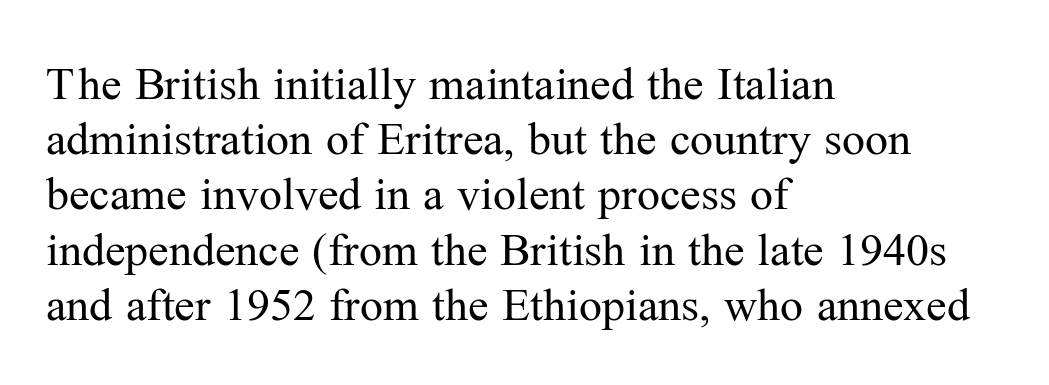
Caption: standard tracking, unaltered. These lines are rendered in a variable-pitch font. Left-aligned paragraph, ragged on the right. Examine the stroke ends and you'll spot serifs.
